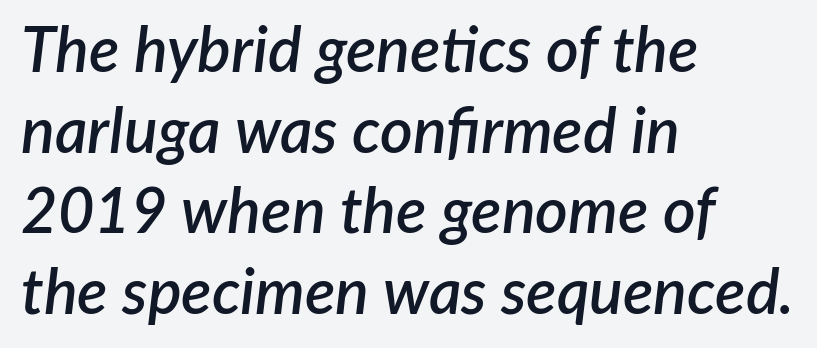
The image shows 63 px semibold type, italic (leaning right); set left-aligned, normal line spacing (1.28x), normal letter spacing, not underlined; low stroke contrast and a medium x-height.
